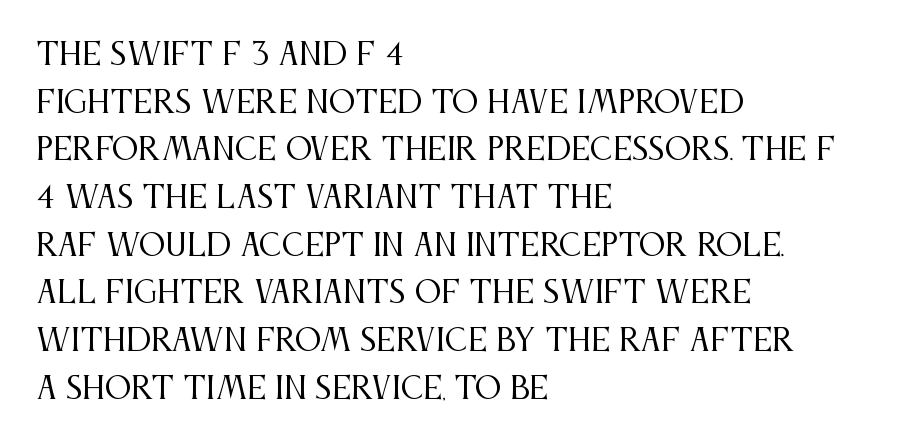
Q: Is the text bold? A: No.
Q: Is the text italic (slanted)? A: No, it is upright.
Q: Is the typeface a serif or a sans-serif typeface? A: Serif.
Q: Is the text underlined? A: No.
Q: How is the paragraph aligned? A: Left-aligned.
Q: Is the spacing between letters normal or unusually wide? A: Normal.
Q: Is the spacing between lines tight, normal or loose? A: Normal.
Q: Width (condensed, normal, or wide)? A: Condensed.
Q: Stroke contrast? A: Medium.
Q: x-height? A: Large.
Q: Monospaced? A: No.
